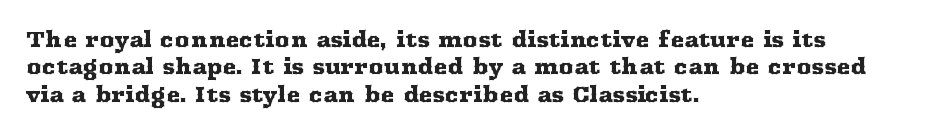
You could call the tracking neutral — neither tight nor loose. Honestly, there is no underline to notice here at all. This is roman type, the default non-slanted kind. Compared with a centered layout, this one pins lines to the left instead. Interline gaps are of average width in this sample.
